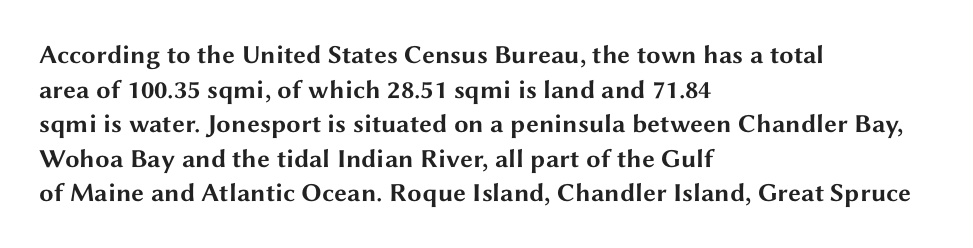
{"italic": "no", "bold": "yes", "underline": "no", "align": "left", "line_spacing": "normal", "line_spacing_ratio": 1.33, "letter_spacing": "normal", "letter_spacing_em": 0.0, "glyph_px": 26}
